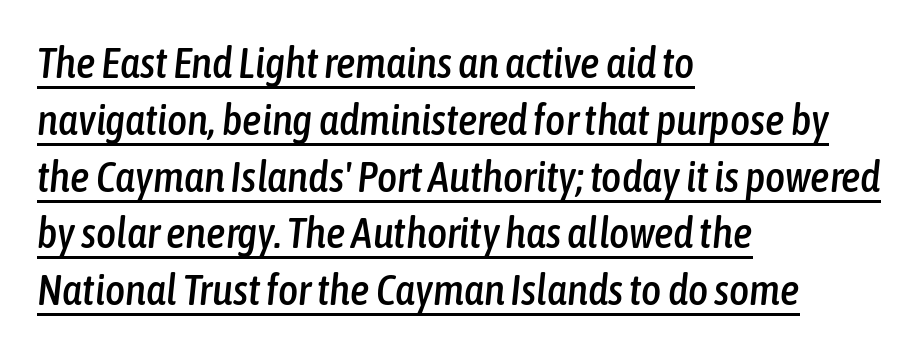
Q: Is the text italic (slanted)? A: Yes, it leans right by about 6 degrees.
Q: Is the text underlined? A: Yes.
Q: How is the paragraph aligned? A: Left-aligned.
Q: Is the spacing between letters normal or unusually wide? A: Normal.
Q: Is the spacing between lines tight, normal or loose? A: Normal.
Q: Width (condensed, normal, or wide)? A: Condensed.
Q: Stroke contrast? A: Low.
Q: x-height? A: Medium.
Q: Monospaced? A: No.
